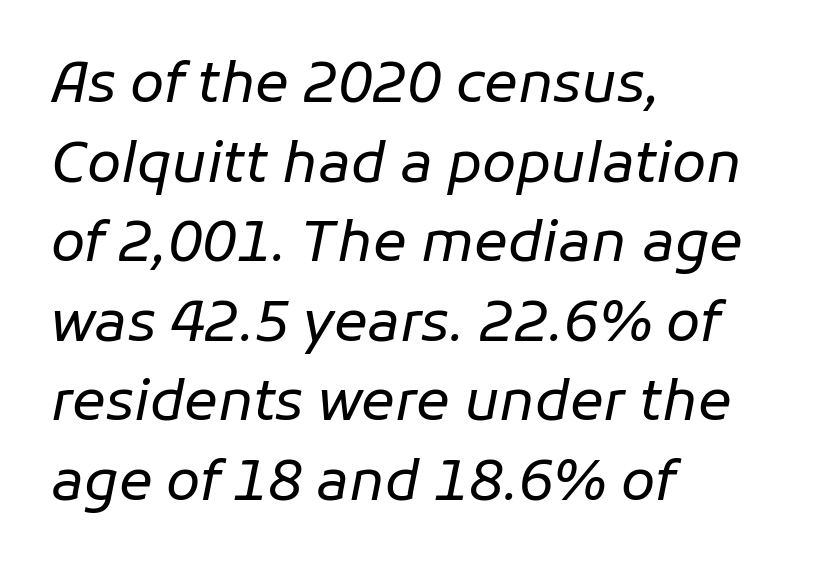
Q: Is the text bold? A: No.
Q: Is the text italic (slanted)? A: Yes, it leans right by about 11 degrees.
Q: Is the text underlined? A: No.
Q: How is the paragraph aligned? A: Left-aligned.
Q: Is the spacing between letters normal or unusually wide? A: Normal.
Q: Is the spacing between lines tight, normal or loose? A: Normal.
Q: Width (condensed, normal, or wide)? A: Normal.
Q: Stroke contrast? A: Low.
Q: x-height? A: Medium.
Q: Monospaced? A: No.
